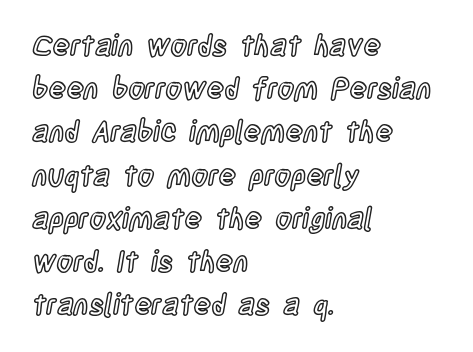
{"width": "condensed", "x_height": "large", "monospaced": "no", "underline": "no", "align": "left", "line_spacing": "normal", "line_spacing_ratio": 1.49, "letter_spacing": "normal", "letter_spacing_em": 0.0, "glyph_px": 29}
